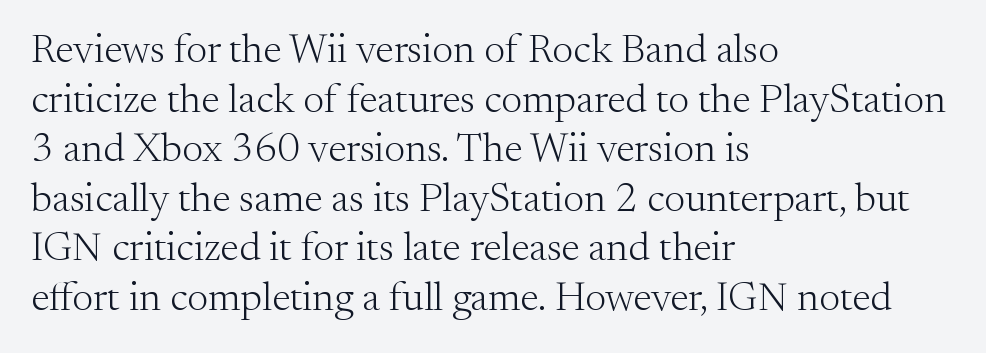
{"serif": "yes", "italic": "no", "bold": "no", "weight": "light", "width": "normal", "stroke_contrast": "medium", "x_height": "small", "monospaced": "no", "underline": "no", "align": "left", "line_spacing_ratio": 1.21, "letter_spacing": "normal", "letter_spacing_em": 0.0, "glyph_px": 41}
